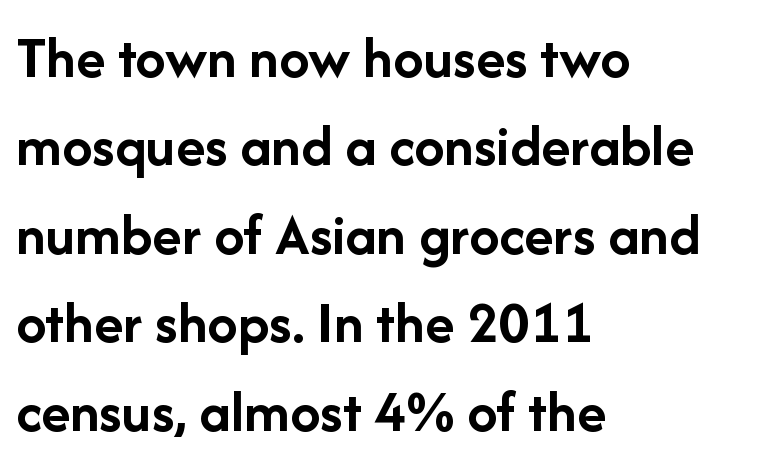
The image shows 61 px semibold sans-serif type, upright; set left-aligned, normal line spacing (1.45x), normal letter spacing, not underlined; low stroke contrast and a medium x-height.
